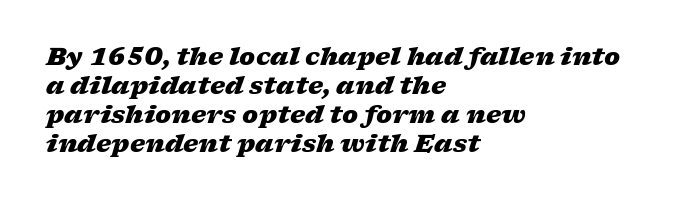
{"italic": "yes", "lean": "right", "slant_degrees": 17, "bold": "yes", "underline": "no", "align": "left", "line_spacing_ratio": 1.21, "letter_spacing": "normal", "letter_spacing_em": 0.0, "glyph_px": 24}
